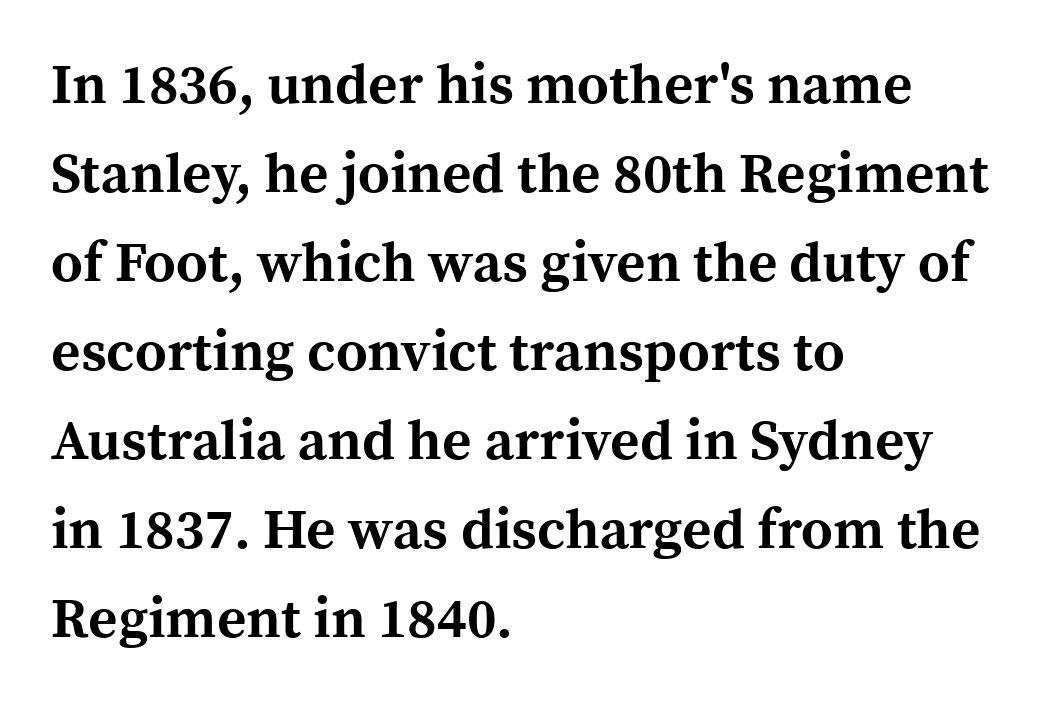
The image shows 56 px bold serif type, upright; set left-aligned, normal line spacing (1.59x), normal letter spacing, not underlined; a medium x-height.
